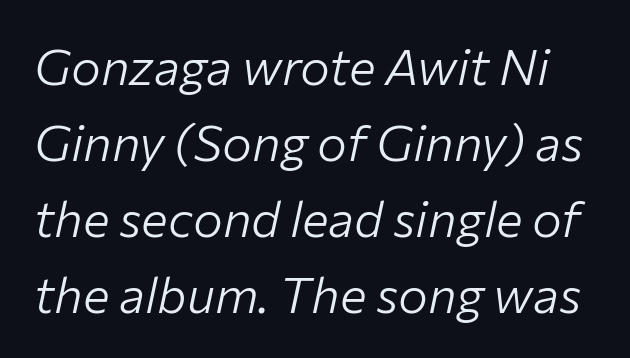
Q: Is the text bold? A: No.
Q: Is the text italic (slanted)? A: Yes, it leans right by about 12 degrees.
Q: Is the text underlined? A: No.
Q: Is the spacing between letters normal or unusually wide? A: Normal.
Q: Is the spacing between lines tight, normal or loose? A: Normal.
Q: Width (condensed, normal, or wide)? A: Normal.
Q: Stroke contrast? A: Low.
Q: x-height? A: Medium.
Q: Monospaced? A: No.
